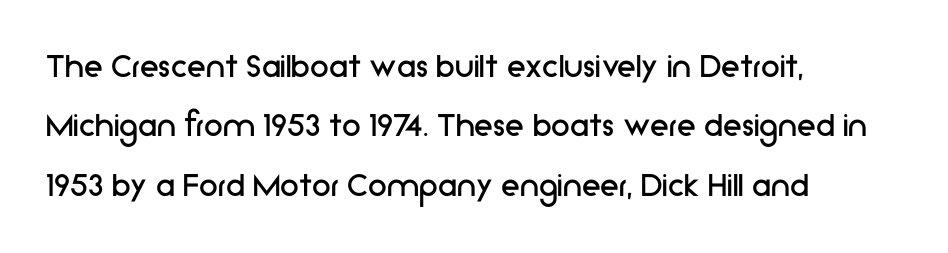
The image shows 38 px regular-weight sans-serif type, upright; set left-aligned, normal line spacing (1.56x), normal letter spacing, not underlined; low stroke contrast and a medium x-height.
